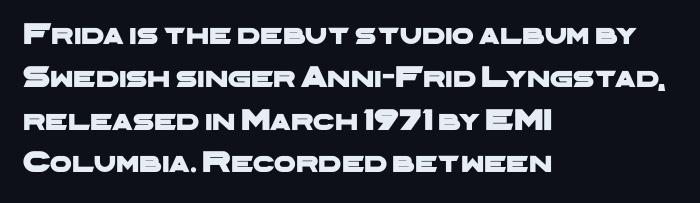
The image shows 31 px wide sans-serif type; set left-aligned, normal line spacing (1.38x), normal letter spacing, not underlined; low stroke contrast and a medium x-height.
